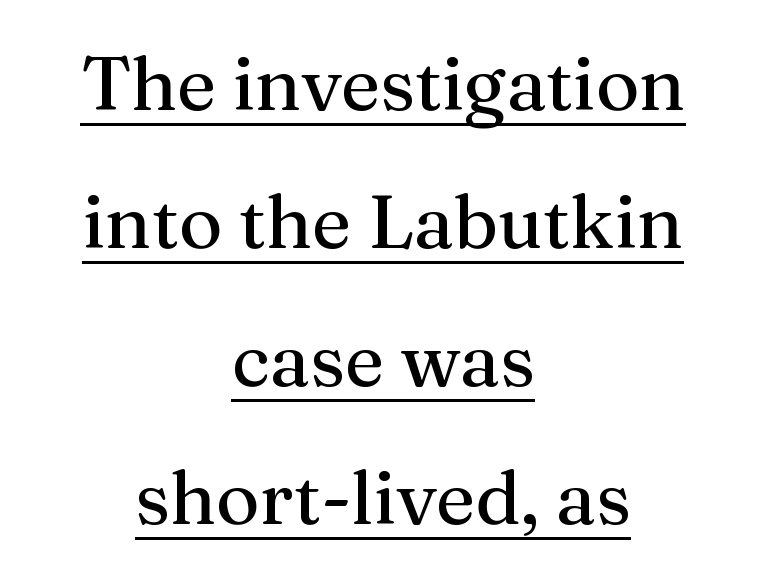
The image shows 75 px serif type, upright; set centered, line spacing 1.84x, normal letter spacing, underlined; medium stroke contrast and a medium x-height.
